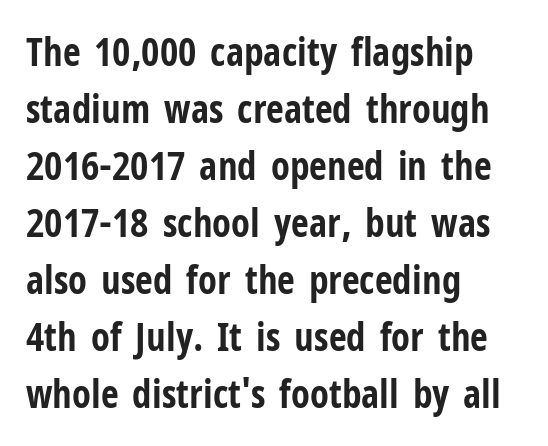
Q: Is the text bold? A: Yes.
Q: Is the text italic (slanted)? A: No, it is upright.
Q: Is the typeface a serif or a sans-serif typeface? A: Sans-serif.
Q: Is the text underlined? A: No.
Q: How is the paragraph aligned? A: Left-aligned.
Q: Is the spacing between letters normal or unusually wide? A: Normal.
Q: Is the spacing between lines tight, normal or loose? A: Normal.
Q: Width (condensed, normal, or wide)? A: Condensed.
Q: Stroke contrast? A: Low.
Q: x-height? A: Medium.
Q: Monospaced? A: No.
